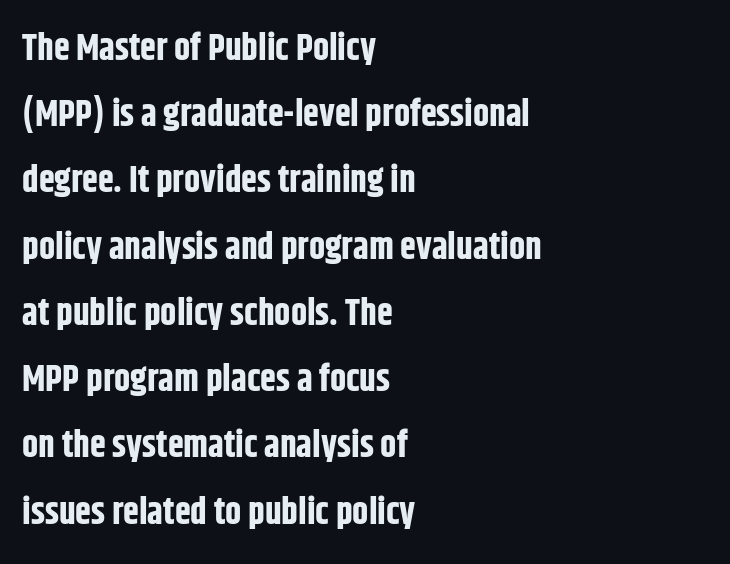
{"serif": "no", "italic": "no", "bold": "yes", "weight": "bold", "width": "condensed", "stroke_contrast": "low", "x_height": "large", "monospaced": "no", "underline": "no", "align": "left", "line_spacing_ratio": 1.84, "letter_spacing": "normal", "letter_spacing_em": 0.0, "glyph_px": 36}
